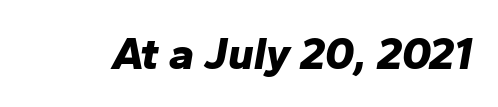
The image shows 45 px bold type, italic (leaning right); set normal letter spacing, not underlined; low stroke contrast and a medium x-height.
